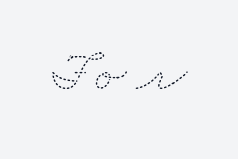
{"bold": "no", "weight": "thin", "width": "wide", "stroke_contrast": "medium", "x_height": "small", "monospaced": "no", "underline": "no", "glyph_px": 58}
